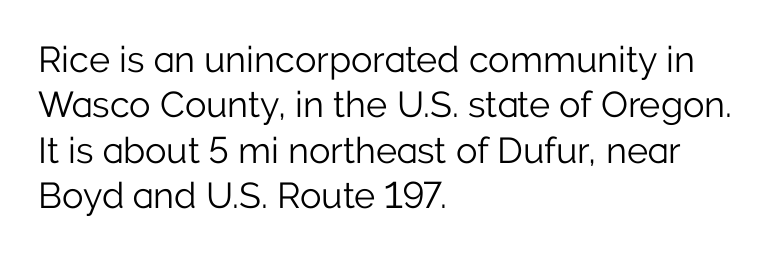
Q: Is the text bold? A: No.
Q: Is the text italic (slanted)? A: No, it is upright.
Q: Is the typeface a serif or a sans-serif typeface? A: Sans-serif.
Q: Is the text underlined? A: No.
Q: How is the paragraph aligned? A: Left-aligned.
Q: Is the spacing between letters normal or unusually wide? A: Normal.
Q: Is the spacing between lines tight, normal or loose? A: Normal.
Q: Width (condensed, normal, or wide)? A: Normal.
Q: Stroke contrast? A: Low.
Q: x-height? A: Medium.
Q: Monospaced? A: No.
